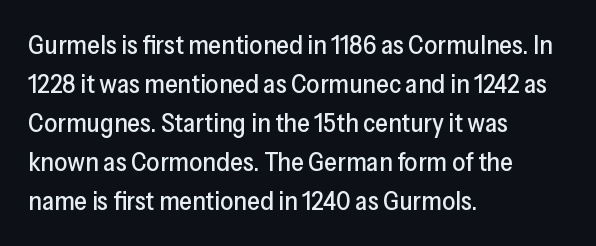
The image shows 26 px text type, upright; set left-aligned, normal line spacing (1.5x), normal letter spacing, not underlined.
